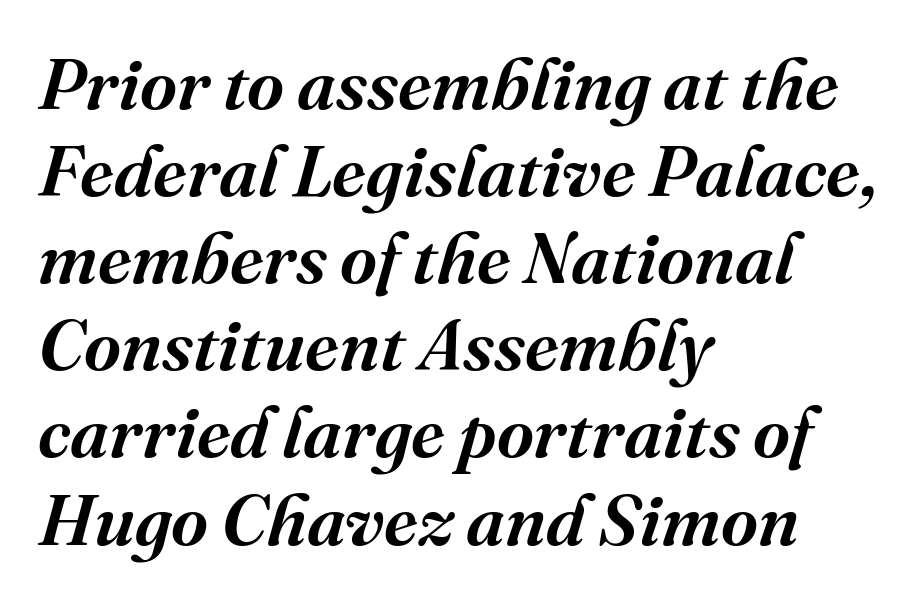
Q: Is the text bold? A: Semi-bold.
Q: Is the text italic (slanted)? A: Yes, it leans right by about 16 degrees.
Q: Is the typeface a serif or a sans-serif typeface? A: Serif.
Q: Is the text underlined? A: No.
Q: How is the paragraph aligned? A: Left-aligned.
Q: Is the spacing between letters normal or unusually wide? A: Normal.
Q: Width (condensed, normal, or wide)? A: Normal.
Q: Stroke contrast? A: Medium.
Q: x-height? A: Medium.
Q: Monospaced? A: No.
